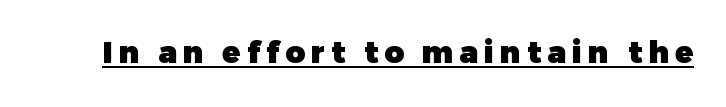
The font's upright variant was chosen for this text. Looks like someone drew a line under every word here. The rendering uses natural spacing where letterforms have individual widths. The typesetting leans heavy: a genuine bold. Substantial extra tracking has been applied to these lines.
